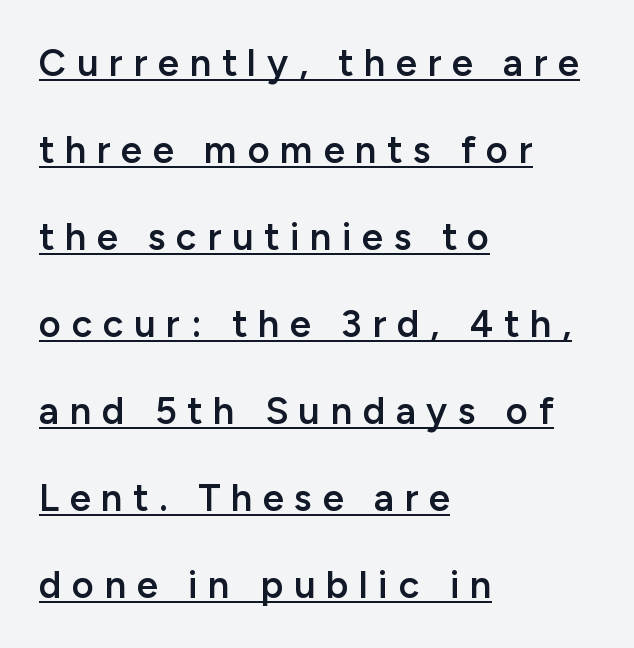
The typesetter has applied underlining to the passage shown. Display-style spreading of the glyphs; the letterfit is very open. The letters are semibold — heavier than regular but short of a full bold. The setting favours the left margin, as ordinary paragraphs usually do. You can tell it's not italic because the verticals are truly vertical.
